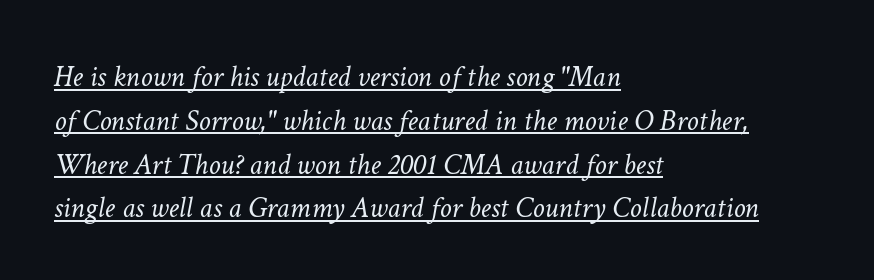
The image shows 30 px light type, italic (leaning right); set left-aligned, normal line spacing (1.46x), normal letter spacing, underlined; low stroke contrast and a medium x-height.
